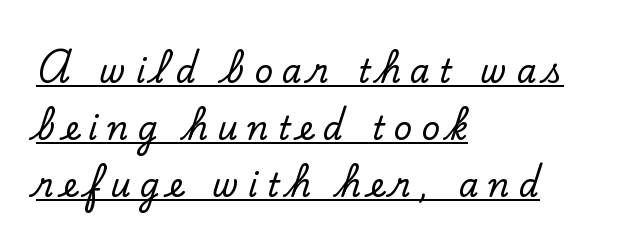
The image shows 32 px serif type; set left-aligned, line spacing 1.78x, unusually wide letter spacing (+0.29 em), underlined; low stroke contrast and a small x-height.
